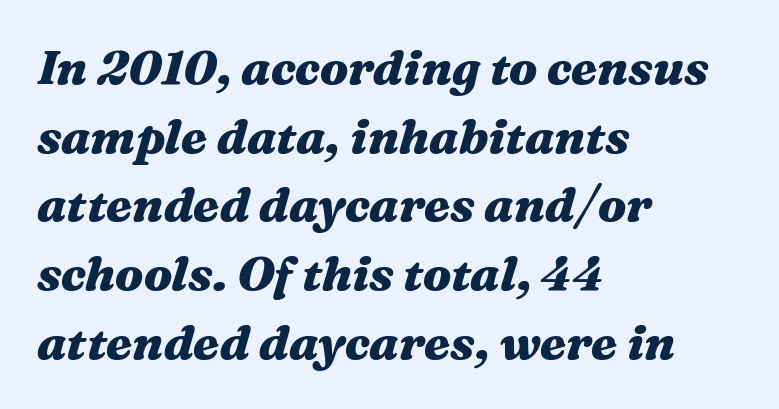
The image shows 48 px heavy, wide type, italic (leaning right); set left-aligned, normal line spacing (1.43x), normal letter spacing, not underlined; medium stroke contrast and a medium x-height.
